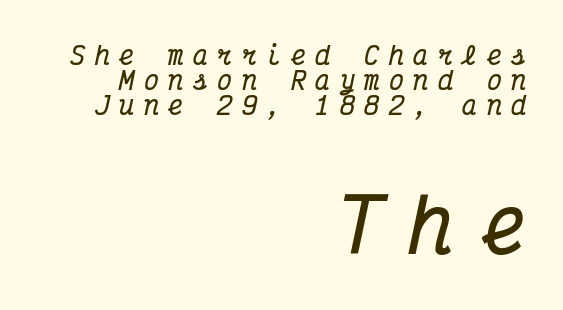
The image shows 74 px bold, condensed serif type, italic (leaning right), monospaced; set right-aligned, tight line spacing (1.01x), unusually wide letter spacing (+0.38 em), not underlined; the second (bottom) block is 2.96x larger; medium stroke contrast and a medium x-height.
